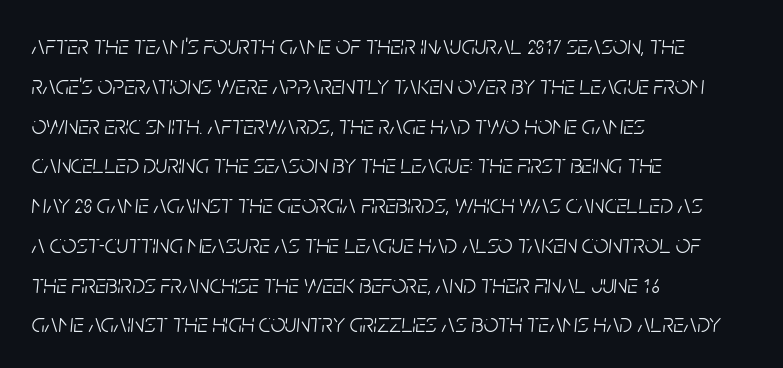
The image shows 26 px text type, italic (leaning right); set left-aligned, normal line spacing (1.53x), normal letter spacing, not underlined.
